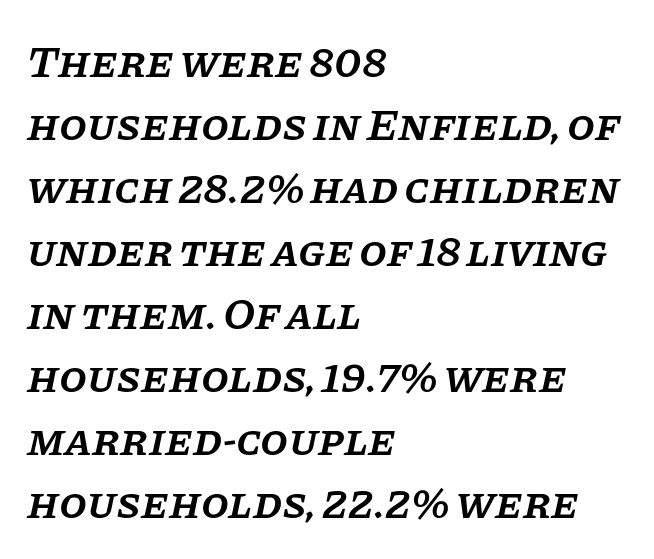
The image shows 45 px semibold serif type, italic (leaning right); set left-aligned, normal line spacing (1.4x), normal letter spacing, not underlined; low stroke contrast and a large x-height.
